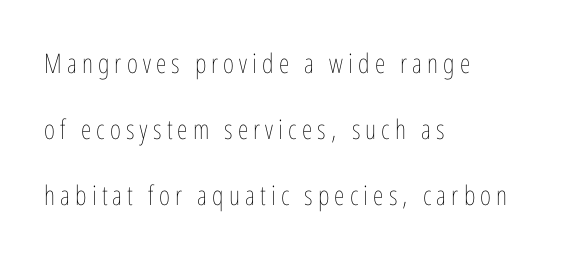
{"italic": "no", "bold": "no", "underline": "no", "align": "left", "line_spacing": "loose", "line_spacing_ratio": 2.44, "glyph_px": 27}
